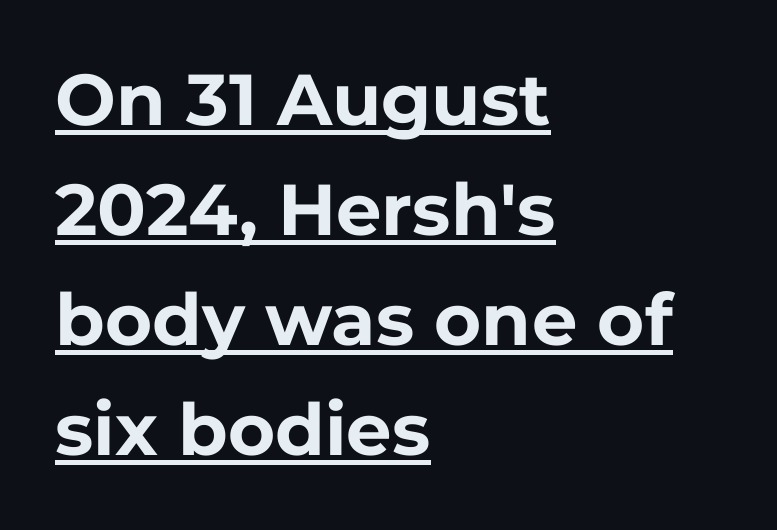
{"serif": "no", "italic": "no", "bold": "yes", "weight": "bold", "width": "normal", "stroke_contrast": "low", "x_height": "medium", "monospaced": "no", "underline": "yes", "align": "left", "line_spacing": "normal", "line_spacing_ratio": 1.53, "letter_spacing": "normal", "letter_spacing_em": 0.0, "glyph_px": 72}
